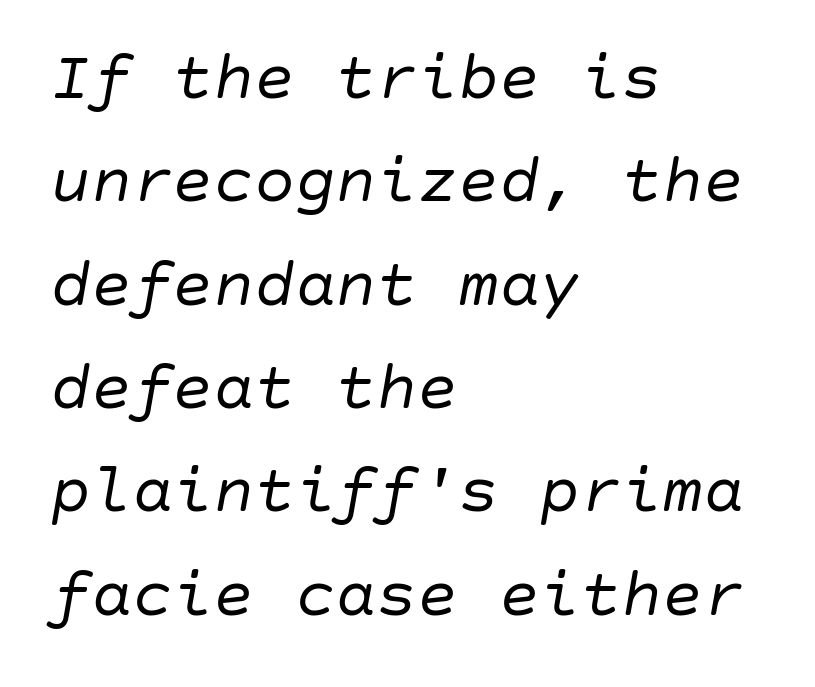
Q: Is the text bold? A: No.
Q: Is the text italic (slanted)? A: Yes, it leans right by about 10 degrees.
Q: Is the text underlined? A: No.
Q: How is the paragraph aligned? A: Left-aligned.
Q: Is the spacing between letters normal or unusually wide? A: Normal.
Q: Is the spacing between lines tight, normal or loose? A: Normal.
Q: Width (condensed, normal, or wide)? A: Normal.
Q: Stroke contrast? A: Low.
Q: x-height? A: Large.
